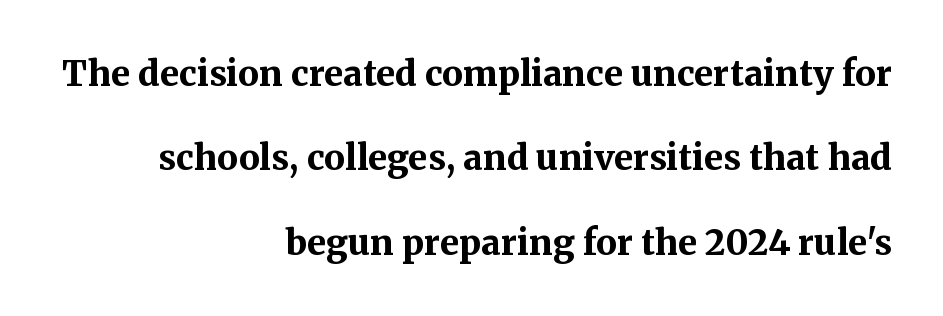
The image shows 35 px bold serif type, upright; set right-aligned, loose line spacing (2.41x), normal letter spacing, not underlined; medium stroke contrast and a medium x-height.
